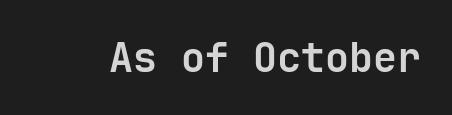
Spacing verdict: monospaced, one width for all characters. The rendering keeps characters at their native spacing. The font family rendered here belongs to the sans-serif group. Stroke thickness is high; the sample reads as a true bold.
